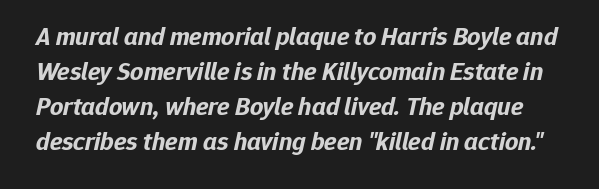
{"italic": "yes", "lean": "right", "slant_degrees": 12, "bold": "yes", "underline": "no", "line_spacing": "normal", "line_spacing_ratio": 1.34, "letter_spacing": "normal", "letter_spacing_em": 0.0, "glyph_px": 26}
